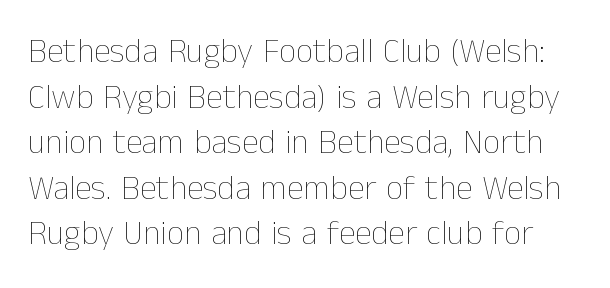
The image shows 34 px thin type, upright; set normal line spacing (1.34x), normal letter spacing, not underlined; low stroke contrast and a medium x-height.
